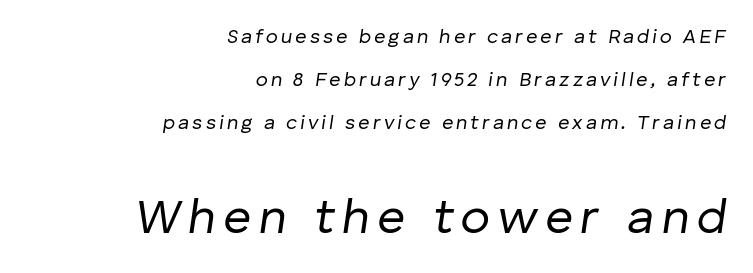
These two chunks differ in scale, with the bottom chunk taking the larger measure. These lines were composed using italics. A quiet, ordinary-to-light weight characterises the typeface. The passage is arranged like a letterhead date or caption credit — flush right.
